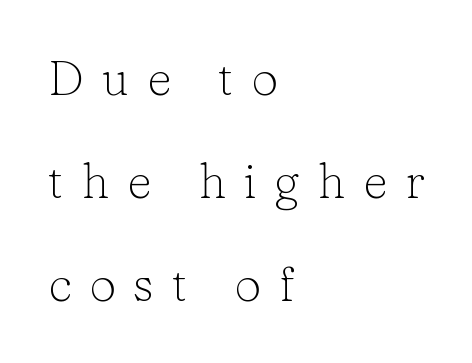
The image shows 48 px light serif type, upright; set left-aligned, loose line spacing (2.15x), unusually wide letter spacing (+0.37 em), not underlined; low stroke contrast and a medium x-height.
